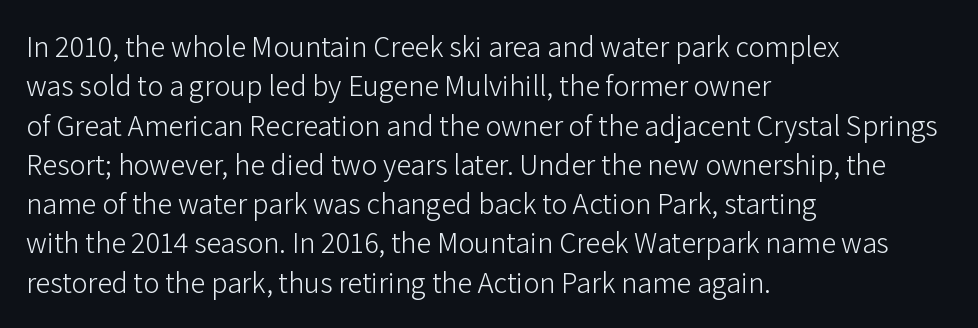
Q: Is the text bold? A: No.
Q: Is the text italic (slanted)? A: No, it is upright.
Q: Is the typeface a serif or a sans-serif typeface? A: Sans-serif.
Q: Is the text underlined? A: No.
Q: How is the paragraph aligned? A: Left-aligned.
Q: Is the spacing between letters normal or unusually wide? A: Normal.
Q: Is the spacing between lines tight, normal or loose? A: Normal.
Q: Width (condensed, normal, or wide)? A: Normal.
Q: Stroke contrast? A: Low.
Q: x-height? A: Medium.
Q: Monospaced? A: No.
